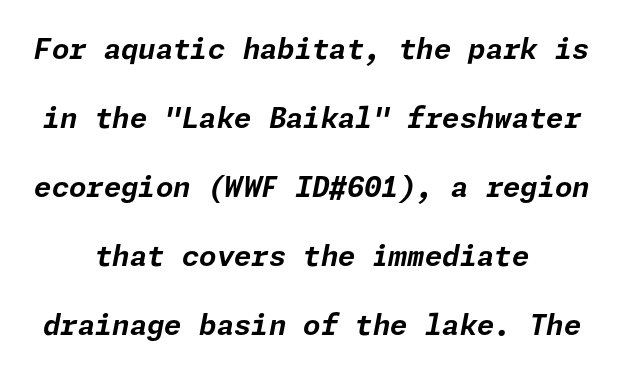
{"italic": "yes", "lean": "right", "slant_degrees": 11, "bold": "yes", "weight": "bold", "width": "normal", "stroke_contrast": "low", "x_height": "medium", "underline": "no", "align": "center", "line_spacing": "loose", "line_spacing_ratio": 2.46, "letter_spacing": "normal", "letter_spacing_em": 0.0, "glyph_px": 28}
